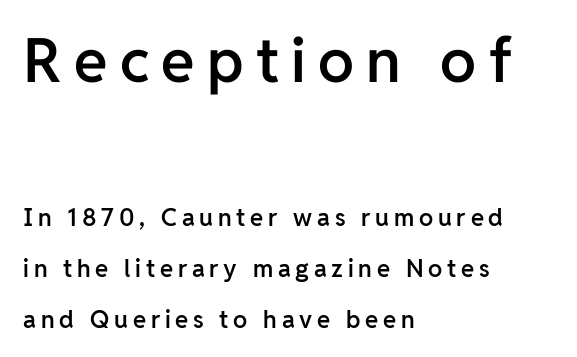
{"serif": "no", "italic": "no", "bold": "semi", "weight": "semibold", "width": "normal", "stroke_contrast": "low", "x_height": "medium", "monospaced": "no", "underline": "no", "align": "left", "line_spacing": "loose", "line_spacing_ratio": 2.13, "letter_spacing": "wide", "letter_spacing_em": 0.2, "larger_block": "first", "size_ratio": 2.54, "glyph_px": 61}
